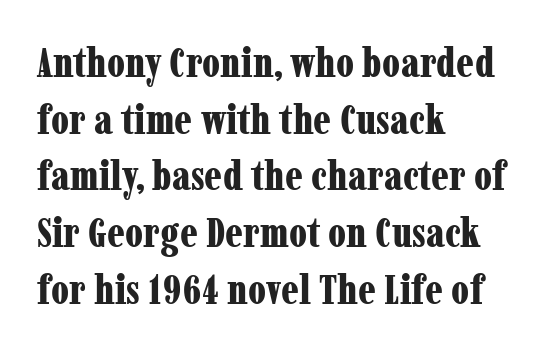
{"serif": "yes", "italic": "no", "bold": "yes", "weight": "bold", "width": "condensed", "stroke_contrast": "low", "x_height": "medium", "monospaced": "no", "underline": "no", "align": "left", "line_spacing": "normal", "line_spacing_ratio": 1.35, "letter_spacing": "normal", "letter_spacing_em": 0.0, "glyph_px": 42}
